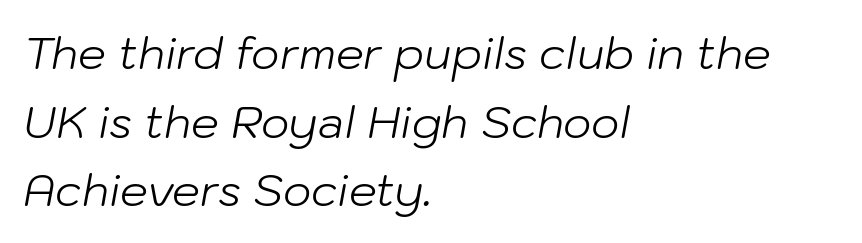
The image shows 44 px light type, italic (leaning right); set left-aligned, normal line spacing (1.56x), normal letter spacing, not underlined; low stroke contrast and a medium x-height.
